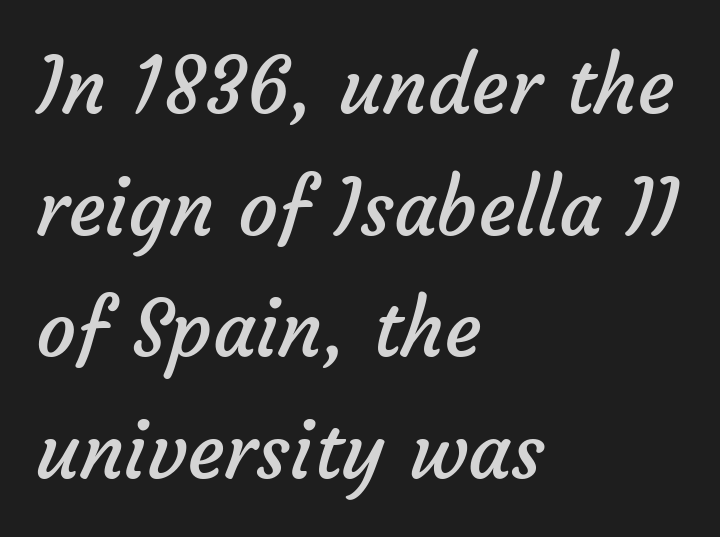
{"serif": "no", "bold": "no", "weight": "regular", "width": "normal", "stroke_contrast": "low", "x_height": "medium", "monospaced": "no", "underline": "no", "align": "left", "line_spacing": "normal", "line_spacing_ratio": 1.54, "letter_spacing": "normal", "letter_spacing_em": 0.0, "glyph_px": 79}
